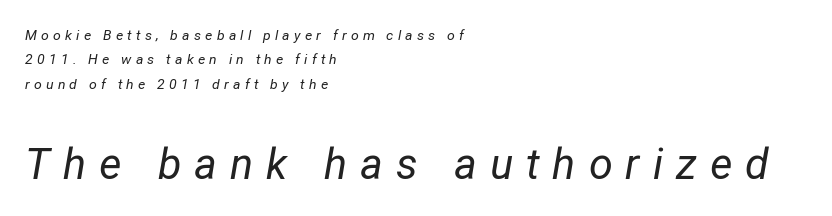
The image shows 43 px regular-weight type, italic (leaning right); set left-aligned, line spacing 1.75x, unusually wide letter spacing (+0.3 em), not underlined; the second (bottom) block is 3.07x larger; low stroke contrast and a medium x-height.
